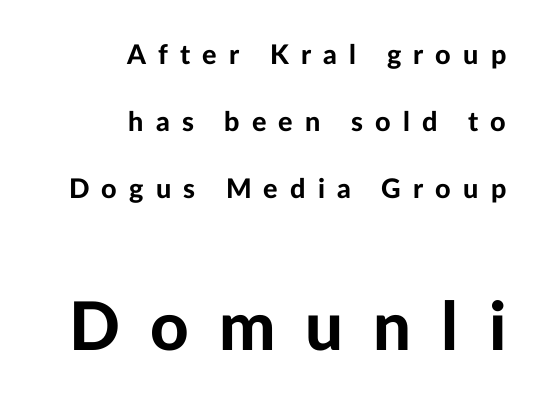
Spacing verdict: proportional, widths tailored to each character. Every stem runs plumb, perpendicular to the baseline. The baseline area is clear. You get the small type first, then a jump to larger type. Are there feet on the stems? There aren't — it's a sans.
